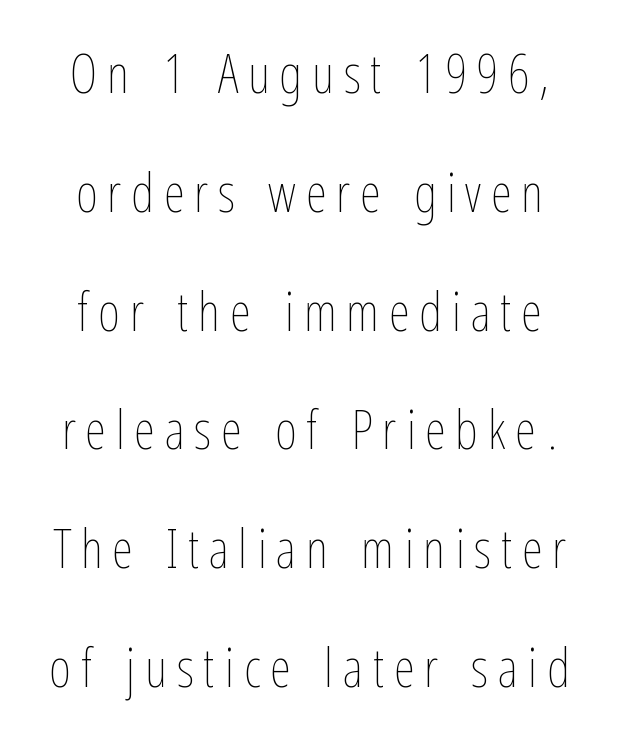
{"italic": "no", "bold": "no", "weight": "thin", "width": "condensed", "stroke_contrast": "low", "x_height": "medium", "monospaced": "no", "underline": "no", "line_spacing": "loose", "line_spacing_ratio": 2.2, "glyph_px": 54}
